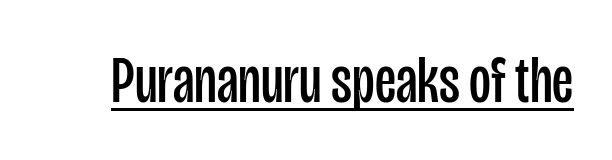
Q: Is the text bold? A: No.
Q: Is the text italic (slanted)? A: No, it is upright.
Q: Is the typeface a serif or a sans-serif typeface? A: Sans-serif.
Q: Is the text underlined? A: Yes.
Q: Is the spacing between letters normal or unusually wide? A: Normal.
Q: Width (condensed, normal, or wide)? A: Condensed.
Q: Stroke contrast? A: Low.
Q: x-height? A: Large.
Q: Monospaced? A: No.
